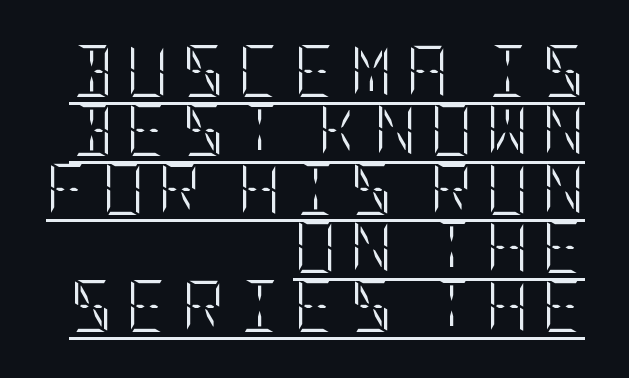
Q: Is the text bold? A: No.
Q: Is the text italic (slanted)? A: No, it is upright.
Q: Is the text underlined? A: Yes.
Q: How is the paragraph aligned? A: Right-aligned.
Q: Is the spacing between letters normal or unusually wide? A: Unusually wide.
Q: Is the spacing between lines tight, normal or loose? A: Tight.
Q: Width (condensed, normal, or wide)? A: Condensed.
Q: Stroke contrast? A: Low.
Q: x-height? A: Large.
